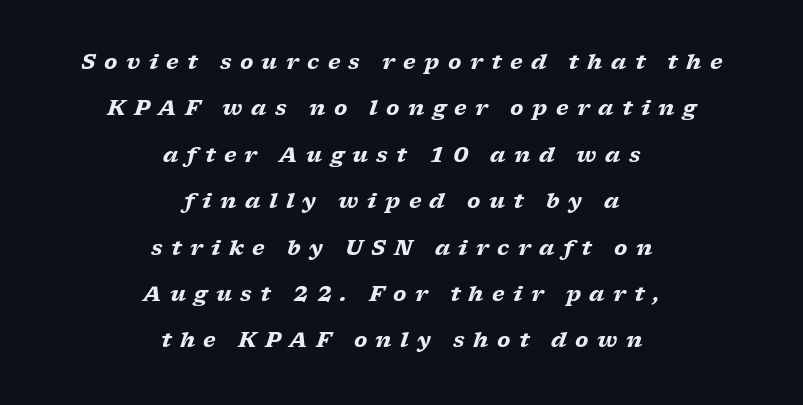
The image shows 21 px bold type, italic (leaning right); set centered, loose line spacing (2.21x), unusually wide letter spacing (+0.4 em), not underlined.
